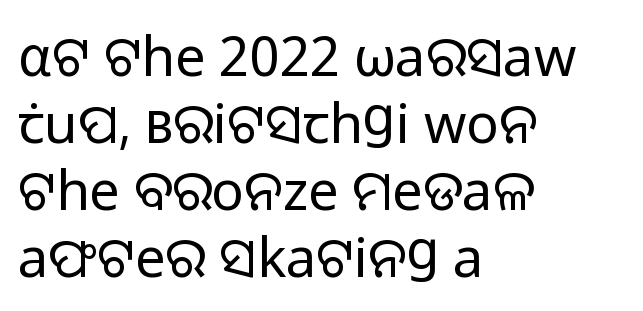
Q: Is the text bold? A: No.
Q: Is the text italic (slanted)? A: No, it is upright.
Q: Is the typeface a serif or a sans-serif typeface? A: Sans-serif.
Q: Is the text underlined? A: No.
Q: How is the paragraph aligned? A: Left-aligned.
Q: Is the spacing between letters normal or unusually wide? A: Normal.
Q: Width (condensed, normal, or wide)? A: Normal.
Q: Stroke contrast? A: Low.
Q: x-height? A: Medium.
Q: Monospaced? A: No.
